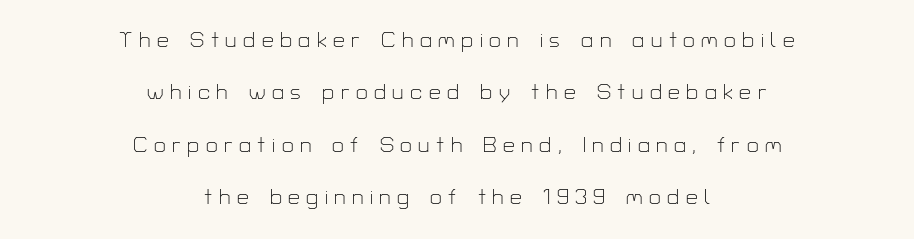
Q: Is the text bold? A: No.
Q: Is the text italic (slanted)? A: No, it is upright.
Q: Is the text underlined? A: No.
Q: How is the paragraph aligned? A: Centered.
Q: Is the spacing between letters normal or unusually wide? A: Unusually wide.
Q: Is the spacing between lines tight, normal or loose? A: Loose.
